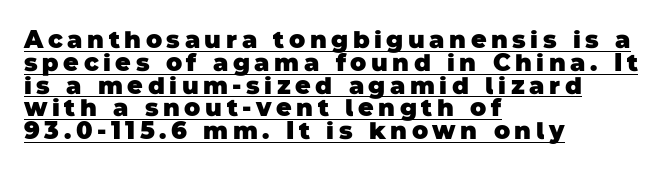
Looks like someone drew a line under every word here. Compared with a centered layout, this one pins lines to the left instead. Students, observe: this is what under-led, compact text looks like. The characters look thick and weighty, a clear bold.
